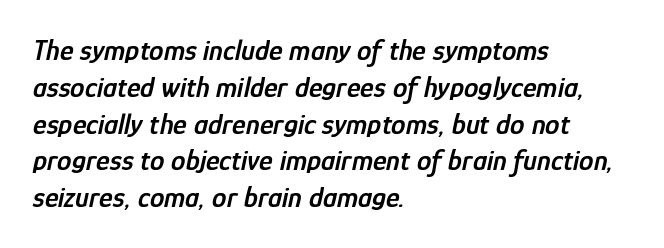
Students, note that the glyphs here touch the page at normal intervals. The letters are semibold — heavier than regular but short of a full bold. Line beginnings align vertically; line endings do not. The foot of each line stays bare and open.
